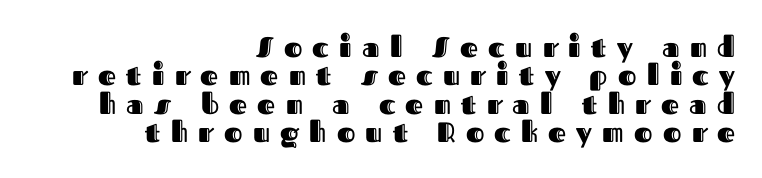
The image shows 28 px text type, upright; set right-aligned, tight line spacing (1.01x), unusually wide letter spacing (+0.37 em), not underlined; a medium x-height.
